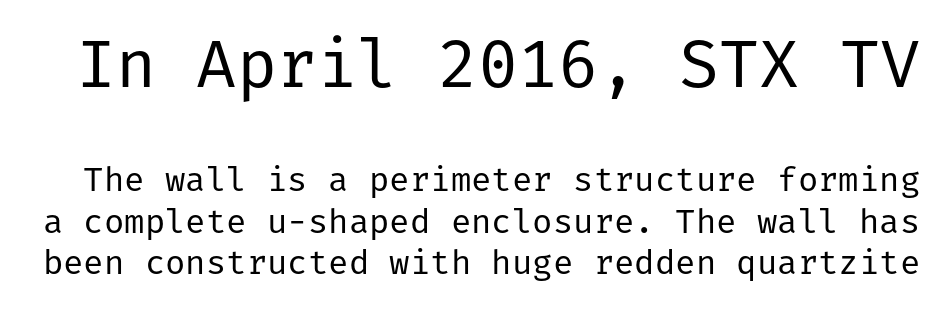
{"serif": "no", "italic": "no", "bold": "no", "weight": "regular", "width": "normal", "stroke_contrast": "low", "x_height": "medium", "underline": "no", "line_spacing_ratio": 1.22, "letter_spacing": "normal", "letter_spacing_em": 0.0, "larger_block": "first", "size_ratio": 1.97, "glyph_px": 67}
